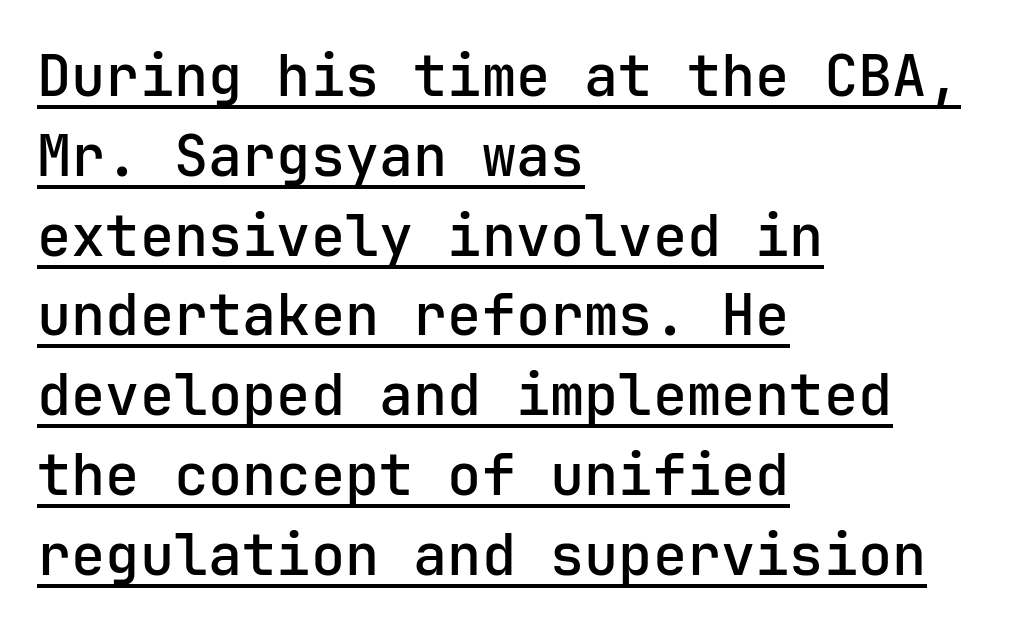
The image shows 57 px semibold sans-serif type, upright; set left-aligned, normal line spacing (1.4x), normal letter spacing, underlined; low stroke contrast and a medium x-height.
